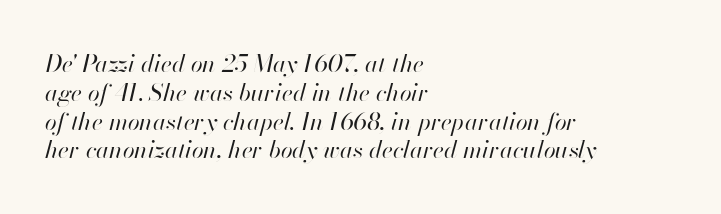
If you drew a line through each stem, it would be angled. Spacing between characters is what you'd get straight out of the box. Clear beneath every line of the passage. Counters stay open thanks to moderate or lighter strokes.
